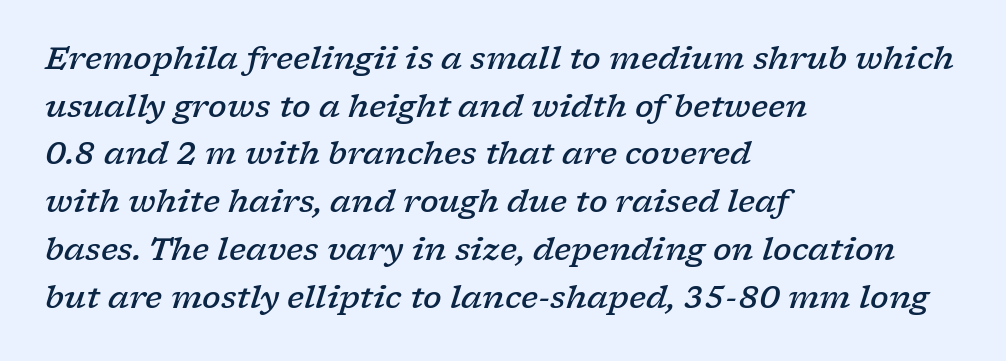
The image shows 31 px semibold, wide serif type, italic (leaning right); set left-aligned, normal line spacing (1.54x), normal letter spacing, not underlined; low stroke contrast and a medium x-height.
